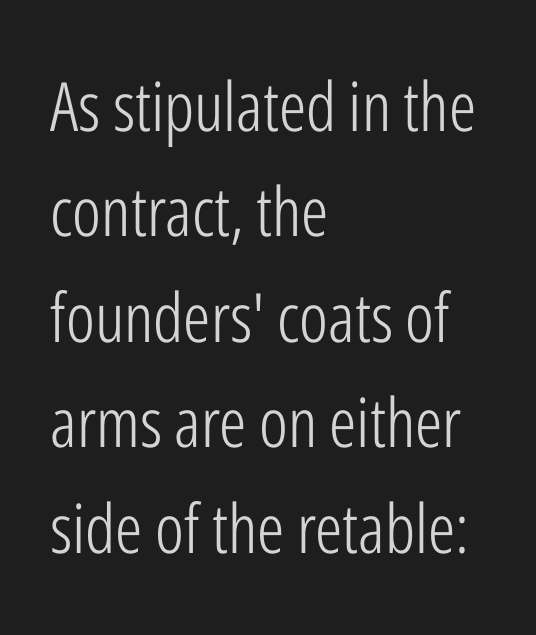
{"serif": "no", "italic": "no", "bold": "no", "weight": "light", "width": "condensed", "stroke_contrast": "low", "x_height": "medium", "monospaced": "no", "underline": "no", "align": "left", "line_spacing": "normal", "line_spacing_ratio": 1.55, "letter_spacing": "normal", "letter_spacing_em": 0.0, "glyph_px": 68}
